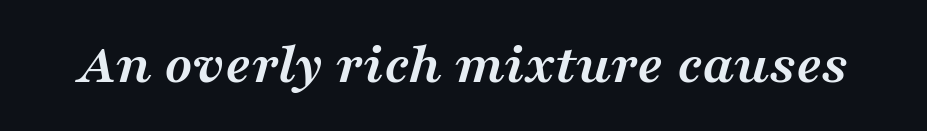
Q: Is the text bold? A: Yes.
Q: Is the text italic (slanted)? A: Yes, it leans right by about 16 degrees.
Q: Is the typeface a serif or a sans-serif typeface? A: Serif.
Q: Is the text underlined? A: No.
Q: Is the spacing between letters normal or unusually wide? A: Normal.
Q: Width (condensed, normal, or wide)? A: Wide.
Q: Stroke contrast? A: Medium.
Q: x-height? A: Medium.
Q: Monospaced? A: No.
